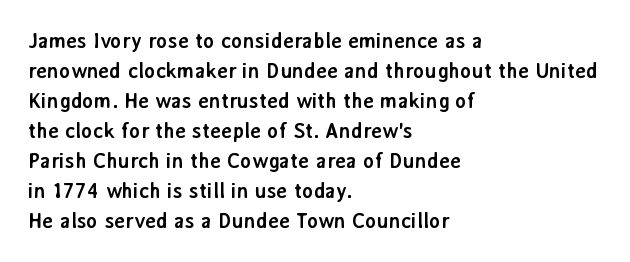
{"italic": "no", "bold": "yes", "underline": "no", "align": "left", "line_spacing": "normal", "line_spacing_ratio": 1.43, "letter_spacing": "normal", "letter_spacing_em": 0.0, "glyph_px": 21}
